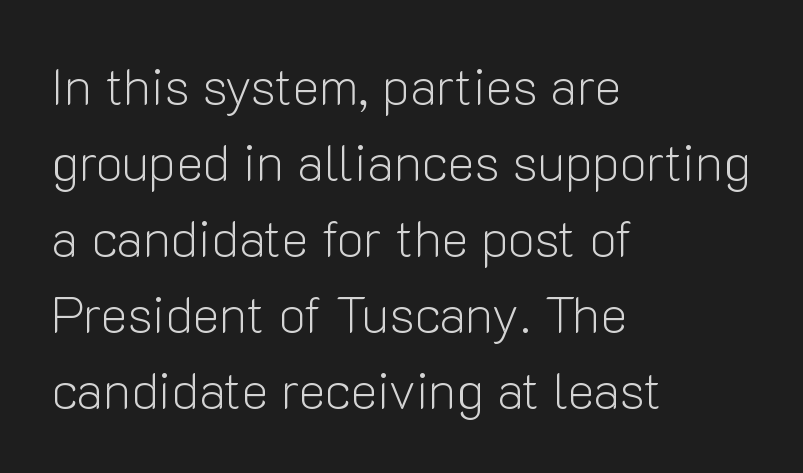
Do the characters align in a grid? No, the font is proportional. Summary of weight: not heavy and not bold. Look at the bottom of the vertical strokes: they stop flat, with no serifs. Line starts are locked; line ends wander. Italic: no, the glyphs are upright roman.
